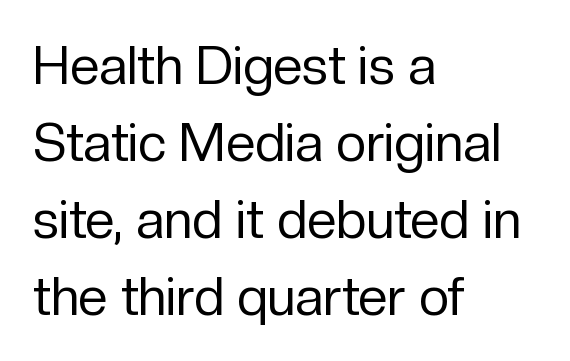
{"serif": "no", "italic": "no", "bold": "no", "weight": "regular", "width": "normal", "stroke_contrast": "low", "x_height": "medium", "monospaced": "no", "underline": "no", "align": "left", "line_spacing": "normal", "line_spacing_ratio": 1.45, "letter_spacing": "normal", "letter_spacing_em": 0.0, "glyph_px": 53}
